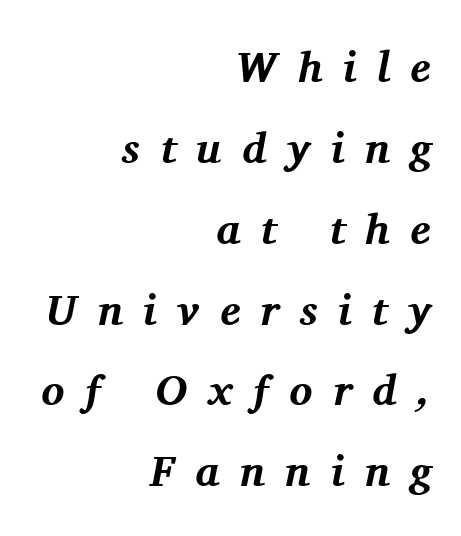
The image shows 43 px bold serif type, italic (leaning right); set right-aligned, line spacing 1.88x, unusually wide letter spacing (+0.48 em), not underlined; medium stroke contrast and a medium x-height.
